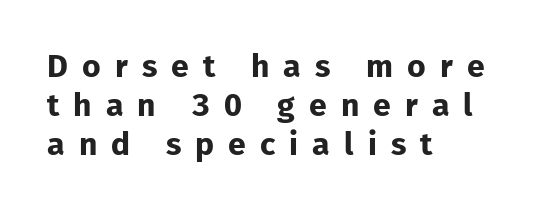
Q: Is the text bold? A: Yes.
Q: Is the text italic (slanted)? A: No, it is upright.
Q: Is the typeface a serif or a sans-serif typeface? A: Sans-serif.
Q: Is the text underlined? A: No.
Q: How is the paragraph aligned? A: Left-aligned.
Q: Is the spacing between letters normal or unusually wide? A: Unusually wide.
Q: Width (condensed, normal, or wide)? A: Normal.
Q: Stroke contrast? A: Low.
Q: x-height? A: Medium.
Q: Monospaced? A: No.
